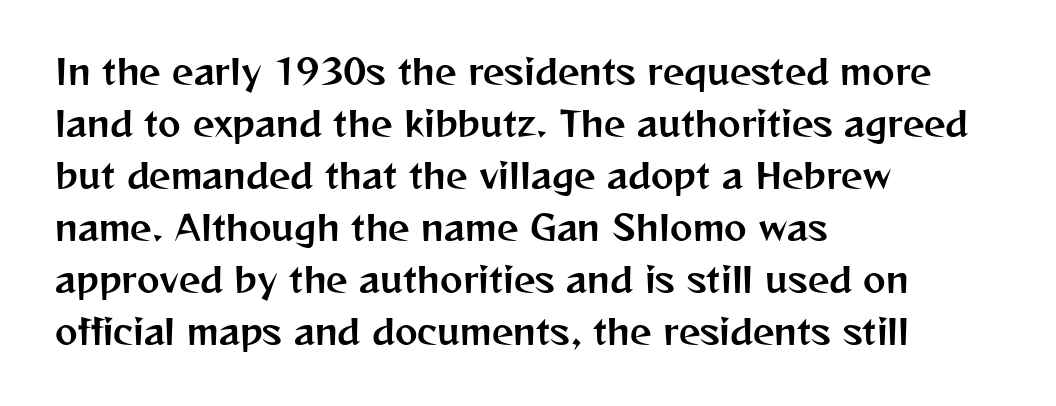
{"serif": "no", "italic": "no", "width": "normal", "stroke_contrast": "medium", "x_height": "medium", "monospaced": "no", "underline": "no", "align": "left", "line_spacing": "normal", "line_spacing_ratio": 1.53, "letter_spacing": "normal", "letter_spacing_em": 0.0, "glyph_px": 34}
